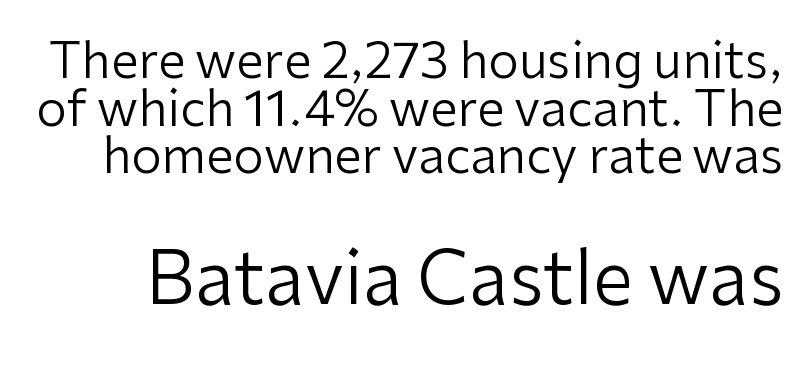
{"serif": "no", "italic": "no", "bold": "no", "weight": "regular", "width": "normal", "stroke_contrast": "low", "x_height": "medium", "monospaced": "no", "underline": "no", "line_spacing": "tight", "line_spacing_ratio": 0.97, "letter_spacing": "normal", "letter_spacing_em": 0.0, "larger_block": "second", "size_ratio": 1.49, "glyph_px": 73}
